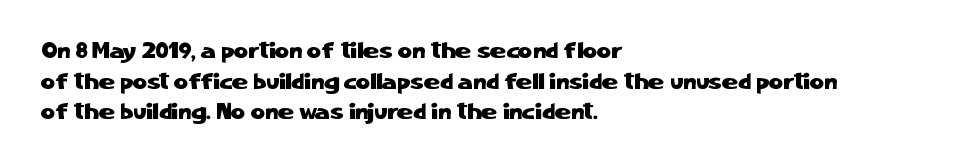
{"italic": "no", "underline": "no", "align": "left", "line_spacing": "normal", "line_spacing_ratio": 1.39, "letter_spacing": "normal", "letter_spacing_em": 0.0, "glyph_px": 22}
